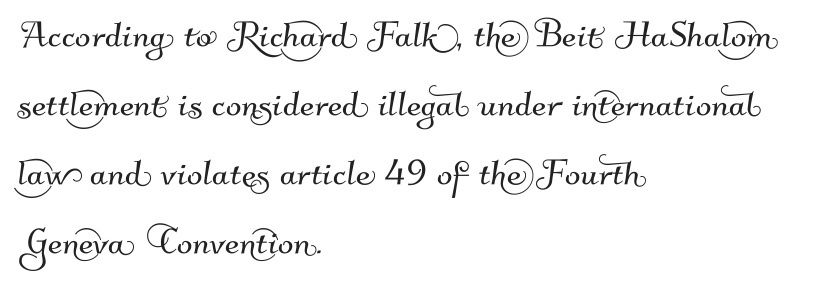
{"serif": "no", "width": "normal", "stroke_contrast": "medium", "x_height": "small", "monospaced": "no", "underline": "no", "align": "left", "line_spacing": "normal", "line_spacing_ratio": 1.5, "letter_spacing": "normal", "letter_spacing_em": 0.0, "glyph_px": 46}
